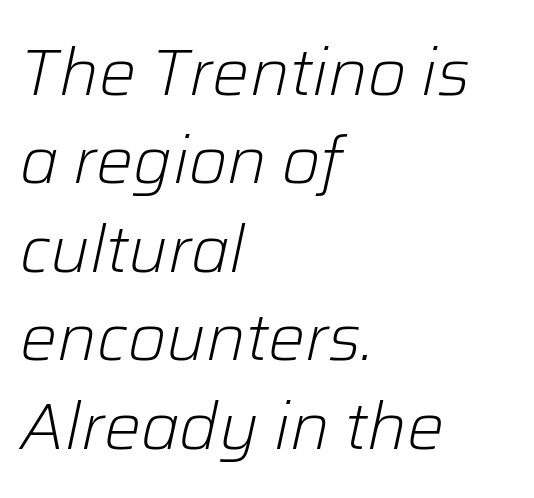
Is this a fixed-width face? No — the glyphs have proportional, varying widths. How are the letters spaced? Ordinarily, with no added tracking. Leading matches the norm, producing a regular column. Nobody drew a line under any word here. Designer's note — italics engaged.
